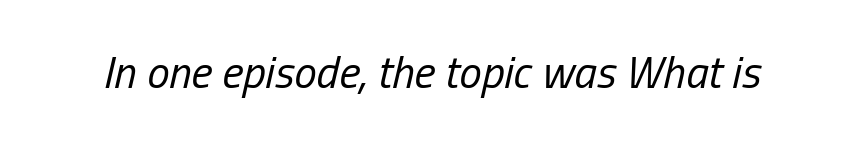
{"italic": "yes", "lean": "right", "slant_degrees": 13, "bold": "no", "weight": "regular", "width": "condensed", "stroke_contrast": "low", "x_height": "medium", "monospaced": "no", "underline": "no", "letter_spacing": "normal", "letter_spacing_em": 0.0, "glyph_px": 45}
